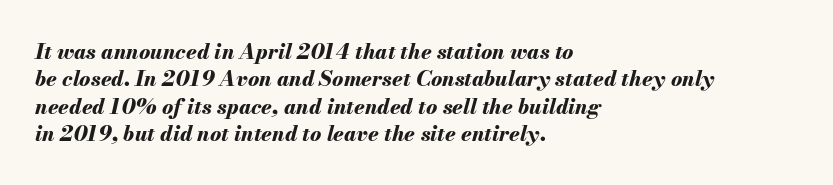
Q: Is the text bold? A: Yes.
Q: Is the text italic (slanted)? A: Yes, it leans right by about 13 degrees.
Q: Is the text underlined? A: No.
Q: How is the paragraph aligned? A: Left-aligned.
Q: Is the spacing between letters normal or unusually wide? A: Normal.
Q: Is the spacing between lines tight, normal or loose? A: Normal.
